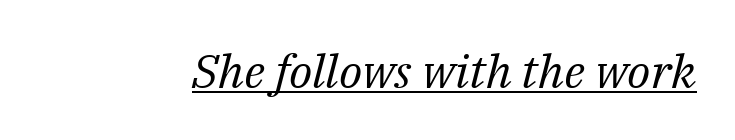
The image shows 47 px regular-weight serif type, italic (leaning right); set normal letter spacing, underlined; medium stroke contrast and a medium x-height.
